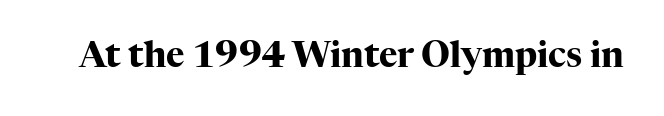
Q: Is the text bold? A: Yes.
Q: Is the text italic (slanted)? A: No, it is upright.
Q: Is the typeface a serif or a sans-serif typeface? A: Serif.
Q: Is the text underlined? A: No.
Q: Is the spacing between letters normal or unusually wide? A: Normal.
Q: Width (condensed, normal, or wide)? A: Normal.
Q: Stroke contrast? A: High.
Q: x-height? A: Medium.
Q: Monospaced? A: No.
